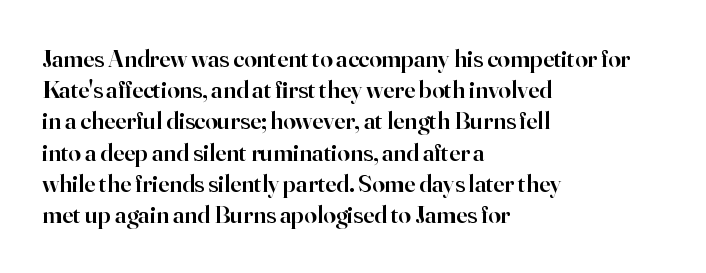
The vertical gap from one line to the next is medium. This sample is left-justified, so line endings fall wherever the words run out. Check under the words: just untouched page. Honestly, the letter spacing is just normal — you wouldn't notice it. Does the lettering tilt? It doesn't — this is upright. Typesetter's note: demi weight, one step under bold.
